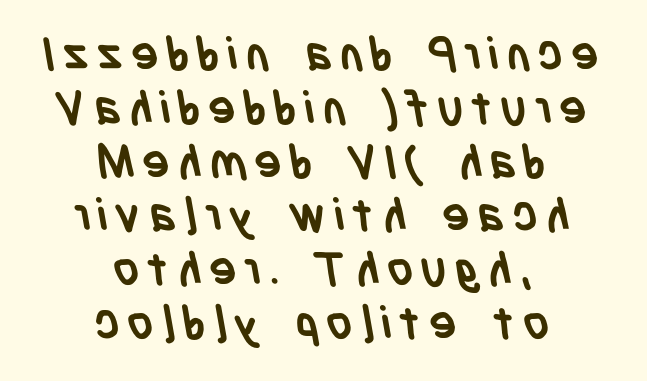
The image shows 46 px semibold, condensed sans-serif type; set centered, line spacing 1.17x, not underlined; low stroke contrast and a large x-height.
